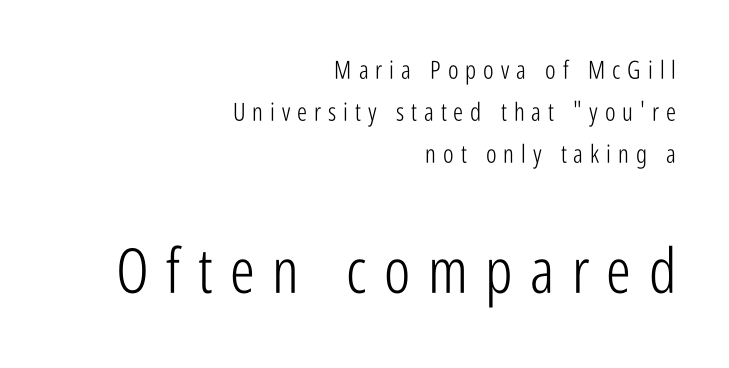
The image shows 62 px light, condensed sans-serif type, upright; set right-aligned, normal line spacing (1.68x), unusually wide letter spacing (+0.28 em), not underlined; the second (bottom) block is 2.48x larger; low stroke contrast and a medium x-height.
